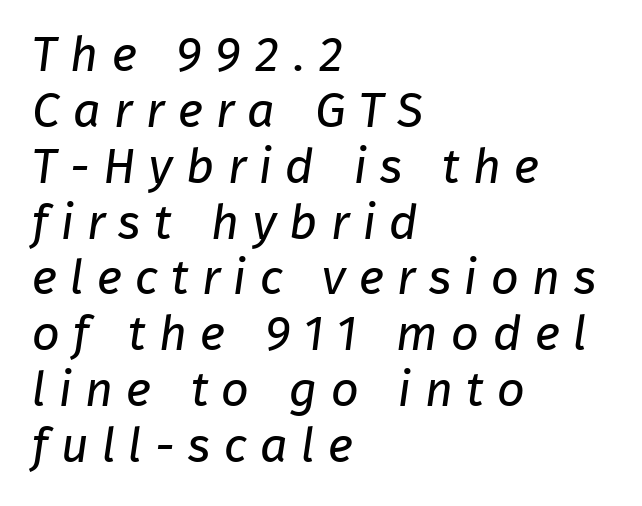
You could barely slide anything between these rows. Look at the tracking — it's clearly loosened, letters drifting apart. Descenders hang freely into open space. Letters have the restrained weight of plain body copy at most.
